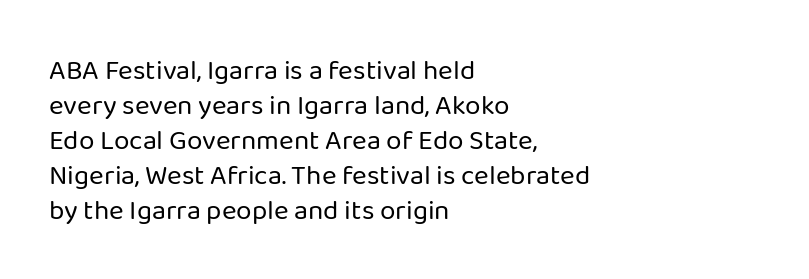
Q: Is the text bold? A: No.
Q: Is the text italic (slanted)? A: No, it is upright.
Q: Is the typeface a serif or a sans-serif typeface? A: Sans-serif.
Q: Is the text underlined? A: No.
Q: How is the paragraph aligned? A: Left-aligned.
Q: Is the spacing between letters normal or unusually wide? A: Normal.
Q: Is the spacing between lines tight, normal or loose? A: Normal.
Q: Width (condensed, normal, or wide)? A: Normal.
Q: Stroke contrast? A: Low.
Q: x-height? A: Medium.
Q: Monospaced? A: No.
